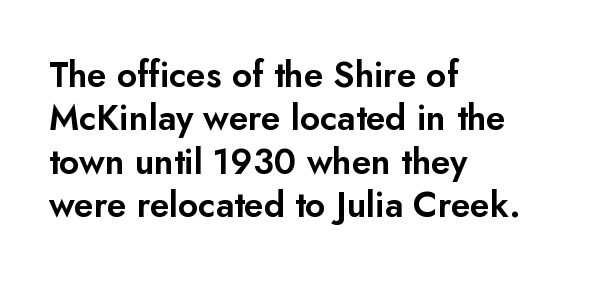
Q: Is the text italic (slanted)? A: No, it is upright.
Q: Is the typeface a serif or a sans-serif typeface? A: Sans-serif.
Q: Is the text underlined? A: No.
Q: How is the paragraph aligned? A: Left-aligned.
Q: Is the spacing between letters normal or unusually wide? A: Normal.
Q: Width (condensed, normal, or wide)? A: Normal.
Q: Stroke contrast? A: Low.
Q: x-height? A: Small.
Q: Monospaced? A: No.
